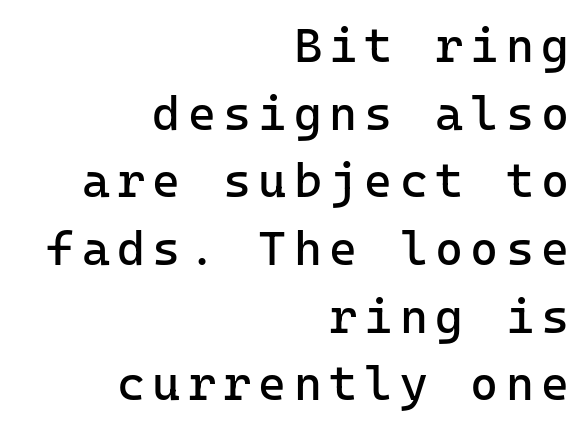
Q: Is the text bold? A: No.
Q: Is the text italic (slanted)? A: No, it is upright.
Q: Is the typeface a serif or a sans-serif typeface? A: Sans-serif.
Q: Is the text underlined? A: No.
Q: How is the paragraph aligned? A: Right-aligned.
Q: Is the spacing between lines tight, normal or loose? A: Normal.
Q: Width (condensed, normal, or wide)? A: Normal.
Q: Stroke contrast? A: Low.
Q: x-height? A: Medium.
